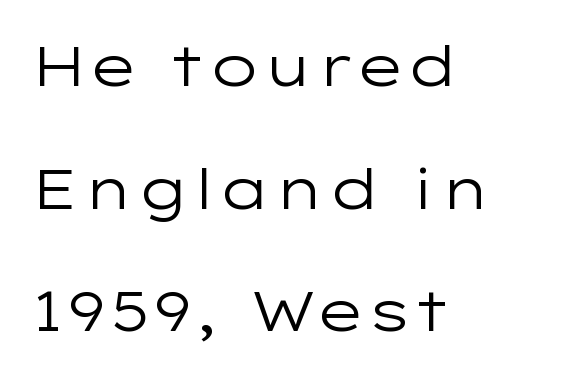
Q: Is the text bold? A: No.
Q: Is the text italic (slanted)? A: No, it is upright.
Q: Is the typeface a serif or a sans-serif typeface? A: Sans-serif.
Q: Is the text underlined? A: No.
Q: How is the paragraph aligned? A: Left-aligned.
Q: Is the spacing between letters normal or unusually wide? A: Normal.
Q: Is the spacing between lines tight, normal or loose? A: Loose.
Q: Width (condensed, normal, or wide)? A: Wide.
Q: Stroke contrast? A: Low.
Q: x-height? A: Medium.
Q: Monospaced? A: No.
